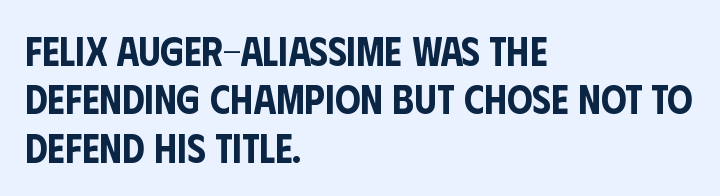
{"serif": "no", "italic": "no", "width": "condensed", "stroke_contrast": "low", "x_height": "large", "monospaced": "no", "underline": "no", "align": "left", "line_spacing_ratio": 1.21, "letter_spacing": "normal", "letter_spacing_em": 0.0, "glyph_px": 40}
